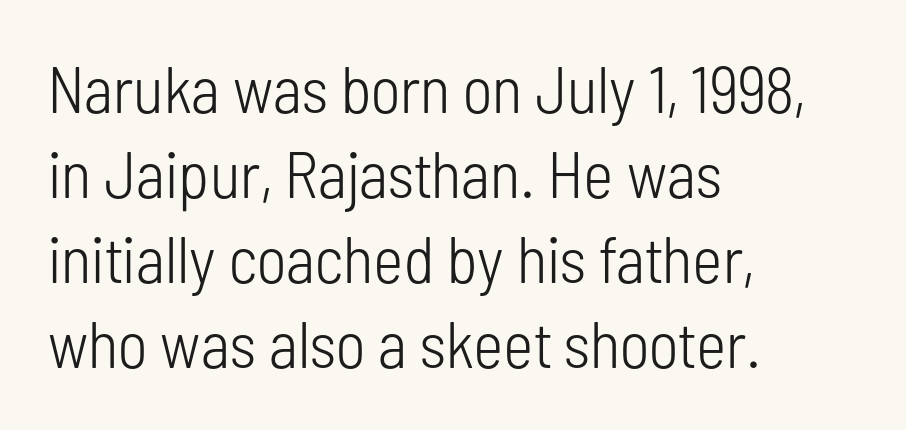
Q: Is the text bold? A: No.
Q: Is the text italic (slanted)? A: No, it is upright.
Q: Is the typeface a serif or a sans-serif typeface? A: Sans-serif.
Q: Is the text underlined? A: No.
Q: How is the paragraph aligned? A: Left-aligned.
Q: Is the spacing between letters normal or unusually wide? A: Normal.
Q: Is the spacing between lines tight, normal or loose? A: Normal.
Q: Width (condensed, normal, or wide)? A: Condensed.
Q: Stroke contrast? A: Low.
Q: x-height? A: Medium.
Q: Monospaced? A: No.
